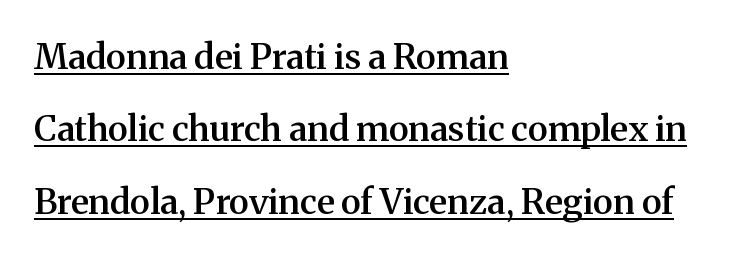
{"serif": "yes", "italic": "no", "bold": "semi", "weight": "semibold", "width": "normal", "stroke_contrast": "medium", "x_height": "medium", "monospaced": "no", "underline": "yes", "align": "left", "line_spacing": "loose", "line_spacing_ratio": 2.07, "letter_spacing": "normal", "letter_spacing_em": 0.0, "glyph_px": 35}
